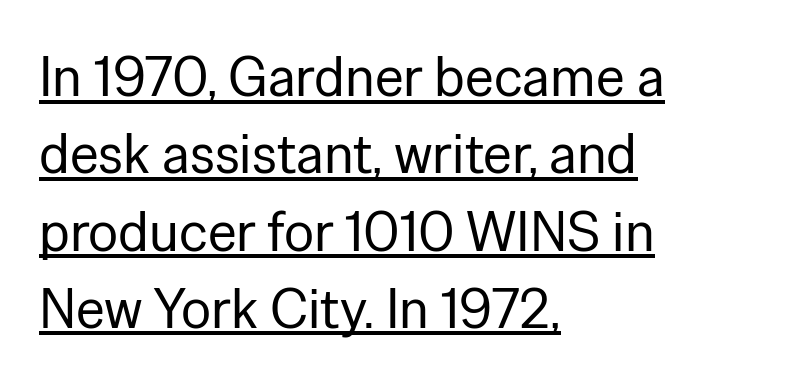
Q: Is the text bold? A: No.
Q: Is the text italic (slanted)? A: No, it is upright.
Q: Is the typeface a serif or a sans-serif typeface? A: Sans-serif.
Q: Is the text underlined? A: Yes.
Q: How is the paragraph aligned? A: Left-aligned.
Q: Is the spacing between letters normal or unusually wide? A: Normal.
Q: Is the spacing between lines tight, normal or loose? A: Normal.
Q: Width (condensed, normal, or wide)? A: Normal.
Q: Stroke contrast? A: Low.
Q: x-height? A: Medium.
Q: Monospaced? A: No.
